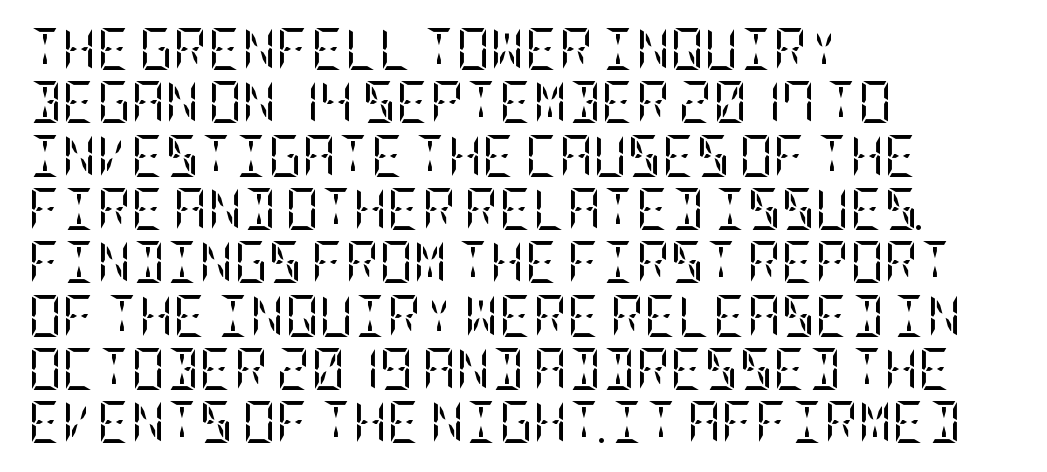
You can tell it's not italic because the verticals are truly vertical. The line texture is even and compact thanks to regular tracking. Regarding leading, the lines here are spaced in the standard way. Caption: multi-line text, flush left, ragged right. The strokes carry an ordinary text weight at most.
